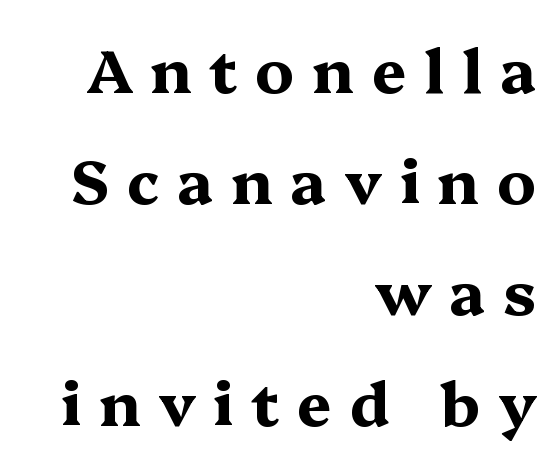
The image shows 61 px bold, wide serif type, upright; set right-aligned, line spacing 1.82x, unusually wide letter spacing (+0.29 em), not underlined; medium stroke contrast and a medium x-height.
